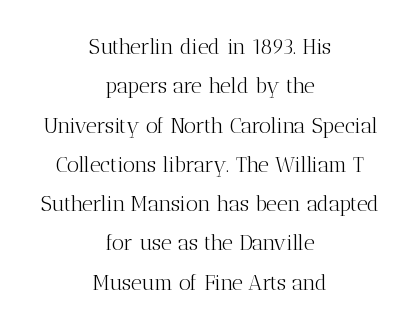
The image shows 21 px text type, upright; set centered, line spacing 1.87x, normal letter spacing, not underlined.
